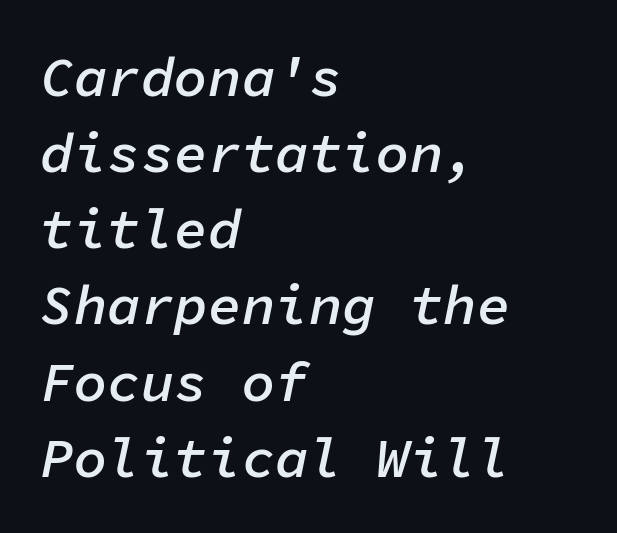
The image shows 56 px semibold type, italic (leaning right), monospaced; set left-aligned, normal line spacing (1.36x), normal letter spacing, not underlined; low stroke contrast and a medium x-height.
